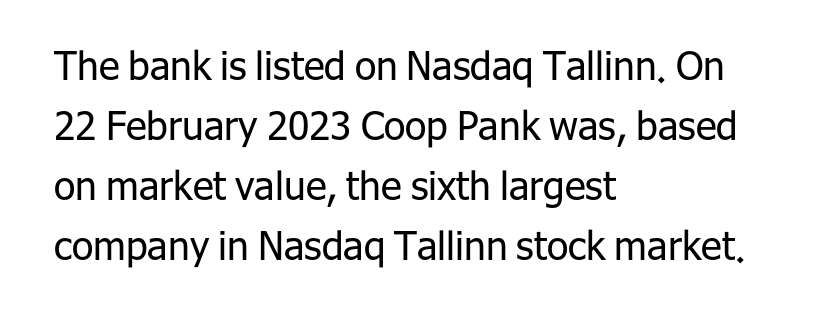
The image shows 39 px regular-weight sans-serif type, upright; set left-aligned, normal line spacing (1.54x), normal letter spacing, not underlined; low stroke contrast and a medium x-height.
